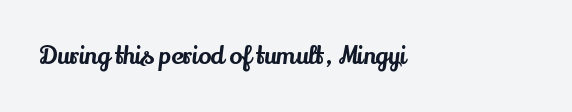
The text block is weighted toward the left margin, trailing off unevenly rightward. Spacing between characters is what you'd get straight out of the box. Each row of text sits above clean, open space.
